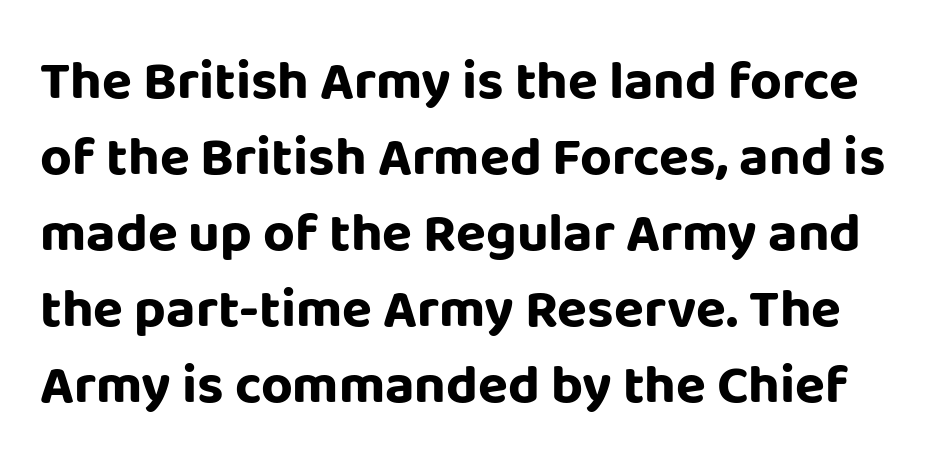
The designer left line spacing at the default. Varying glyph widths throughout — classic text-font behaviour. Emphasis by weight is at full strength: bold. Unmarked baselines from the first word to the last.
